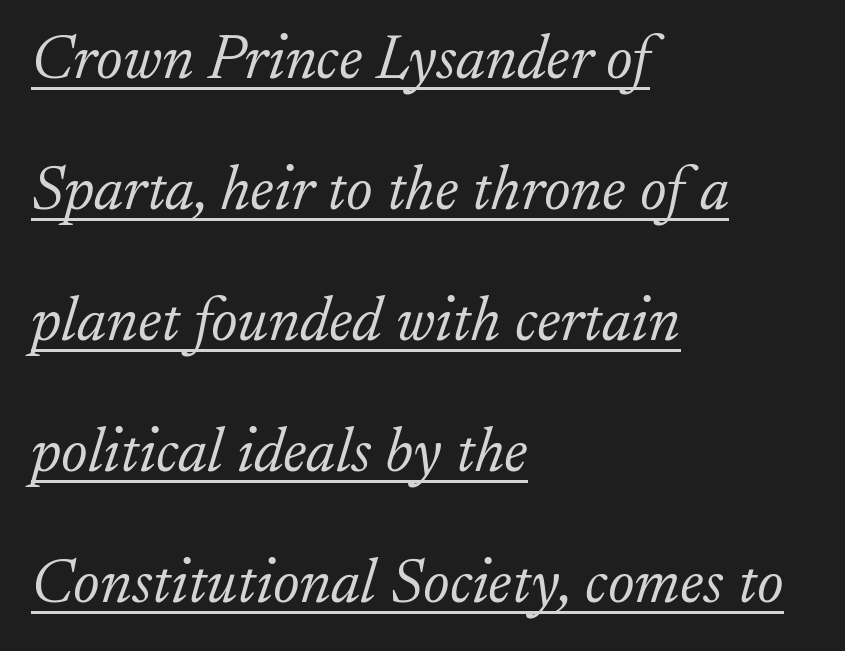
The image shows 63 px light serif type, italic (leaning right); set left-aligned, loose line spacing (2.08x), normal letter spacing, underlined; low stroke contrast and a small x-height.
